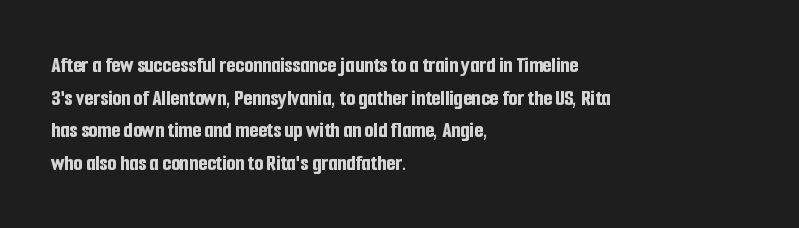
Q: Is the text bold? A: Yes.
Q: Is the text italic (slanted)? A: No, it is upright.
Q: Is the text underlined? A: No.
Q: How is the paragraph aligned? A: Left-aligned.
Q: Is the spacing between letters normal or unusually wide? A: Normal.
Q: Is the spacing between lines tight, normal or loose? A: Normal.
